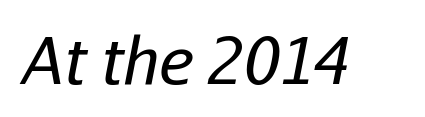
Q: Is the text bold? A: No.
Q: Is the text italic (slanted)? A: Yes, it leans right by about 11 degrees.
Q: Is the text underlined? A: No.
Q: Is the spacing between letters normal or unusually wide? A: Normal.
Q: Width (condensed, normal, or wide)? A: Normal.
Q: Stroke contrast? A: Low.
Q: x-height? A: Medium.
Q: Monospaced? A: No.
